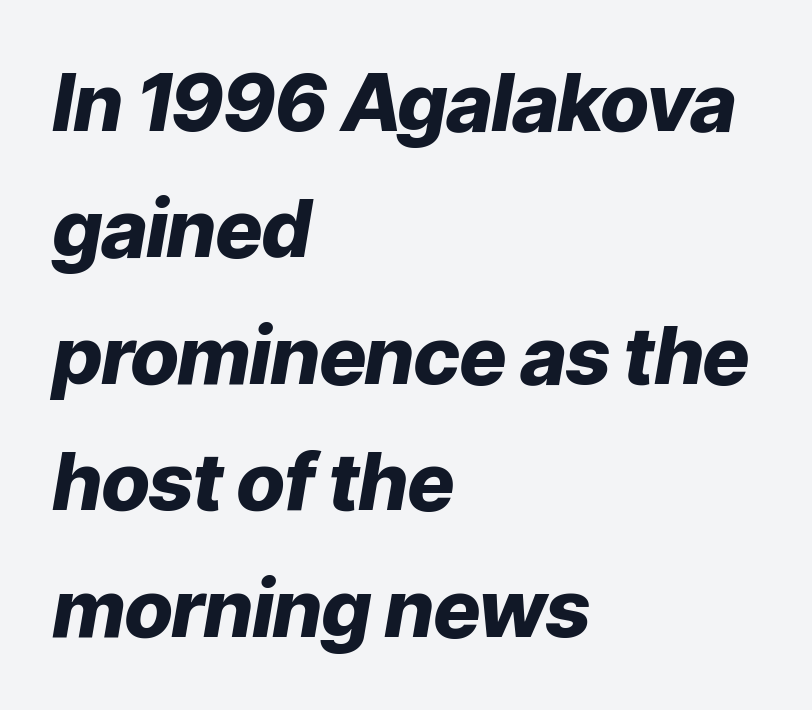
You could not count columns in this text — the font is proportionally spaced. Every character sits at an angle, as italics do. You'd pick this weight for a headline — it's a proper bold. This sample keeps an unexceptional amount of space between lines. Honestly, the letter spacing is just normal — you wouldn't notice it.
